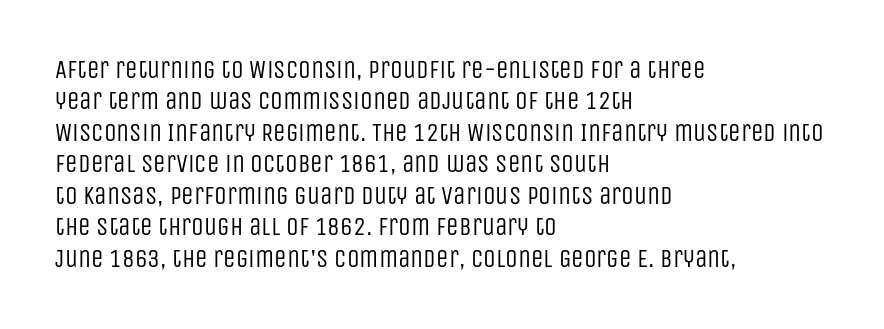
{"italic": "no", "bold": "no", "underline": "no", "align": "left", "line_spacing": "normal", "line_spacing_ratio": 1.26, "letter_spacing": "normal", "letter_spacing_em": 0.0, "glyph_px": 25}
